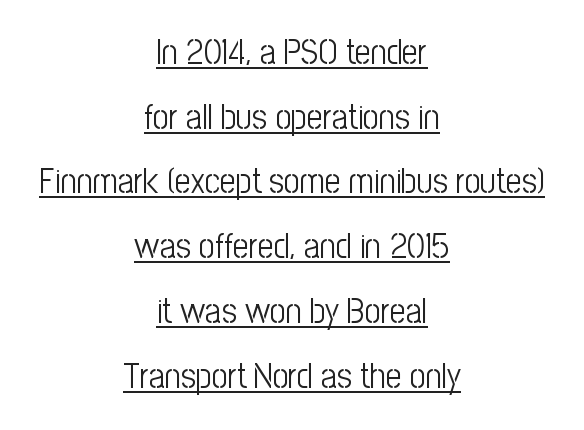
The image shows 35 px light, condensed sans-serif type, upright; set centered, line spacing 1.85x, normal letter spacing, underlined; low stroke contrast and a medium x-height.
